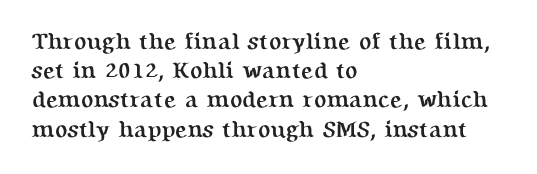
The image shows 23 px bold type, upright; set left-aligned, normal line spacing (1.27x), normal letter spacing, not underlined.
